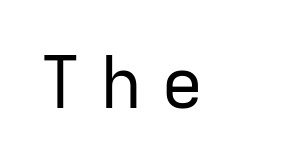
{"serif": "no", "italic": "no", "bold": "no", "weight": "regular", "width": "normal", "stroke_contrast": "low", "x_height": "medium", "monospaced": "yes", "underline": "no", "letter_spacing": "wide", "letter_spacing_em": 0.26, "glyph_px": 71}
